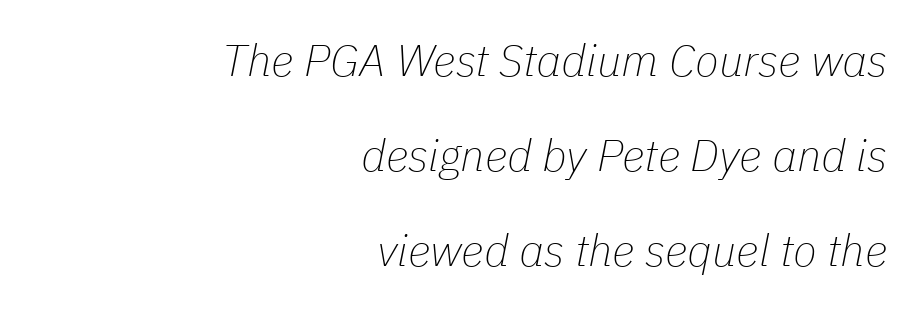
Q: Is the text bold? A: No.
Q: Is the text italic (slanted)? A: Yes, it leans right by about 11 degrees.
Q: Is the text underlined? A: No.
Q: How is the paragraph aligned? A: Right-aligned.
Q: Is the spacing between letters normal or unusually wide? A: Normal.
Q: Is the spacing between lines tight, normal or loose? A: Loose.
Q: Width (condensed, normal, or wide)? A: Normal.
Q: Stroke contrast? A: Low.
Q: x-height? A: Medium.
Q: Monospaced? A: No.
